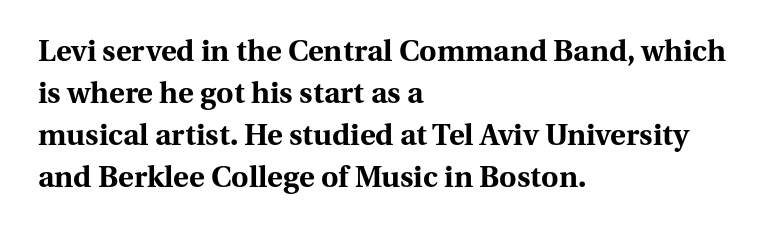
Q: Is the text bold? A: Yes.
Q: Is the text italic (slanted)? A: No, it is upright.
Q: Is the typeface a serif or a sans-serif typeface? A: Serif.
Q: Is the text underlined? A: No.
Q: How is the paragraph aligned? A: Left-aligned.
Q: Is the spacing between letters normal or unusually wide? A: Normal.
Q: Is the spacing between lines tight, normal or loose? A: Normal.
Q: Width (condensed, normal, or wide)? A: Normal.
Q: Stroke contrast? A: Medium.
Q: x-height? A: Medium.
Q: Monospaced? A: No.
